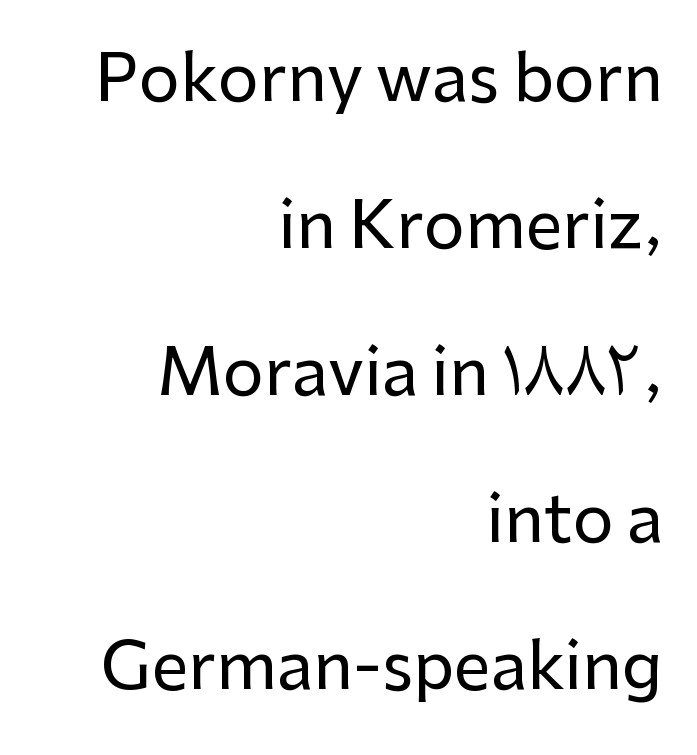
Q: Is the text italic (slanted)? A: No, it is upright.
Q: Is the typeface a serif or a sans-serif typeface? A: Sans-serif.
Q: Is the text underlined? A: No.
Q: How is the paragraph aligned? A: Right-aligned.
Q: Is the spacing between letters normal or unusually wide? A: Normal.
Q: Is the spacing between lines tight, normal or loose? A: Loose.
Q: Width (condensed, normal, or wide)? A: Normal.
Q: Stroke contrast? A: Low.
Q: x-height? A: Medium.
Q: Monospaced? A: No.
